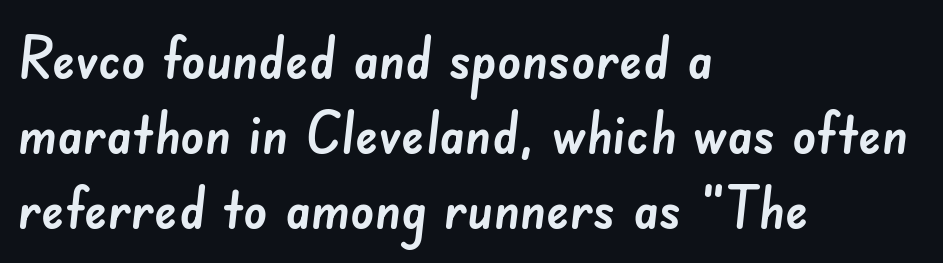
The face used here is rendered with its standard letterfit. Leftover space on each line is placed entirely after the last word. Here the designer chose a conventional face with non-uniform glyph widths. Plain, unruled lines of type.
